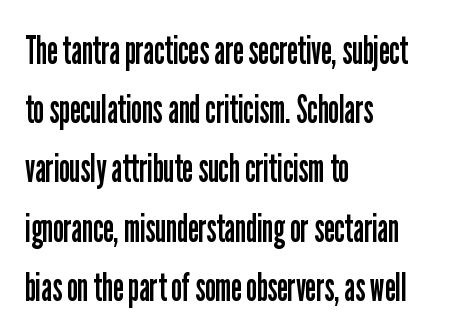
{"serif": "no", "italic": "no", "bold": "no", "weight": "regular", "width": "condensed", "stroke_contrast": "low", "x_height": "medium", "monospaced": "no", "underline": "no", "align": "left", "line_spacing": "normal", "line_spacing_ratio": 1.48, "letter_spacing": "normal", "letter_spacing_em": 0.0, "glyph_px": 40}
